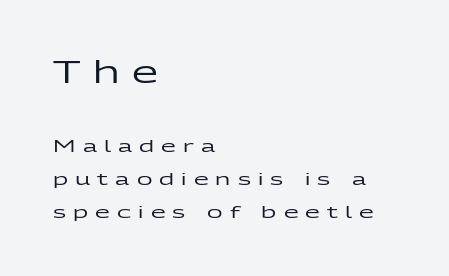
Q: Is the text italic (slanted)? A: No, it is upright.
Q: Is the typeface a serif or a sans-serif typeface? A: Sans-serif.
Q: Is the text underlined? A: No.
Q: How is the paragraph aligned? A: Left-aligned.
Q: Is the spacing between letters normal or unusually wide? A: Unusually wide.
Q: Is the spacing between lines tight, normal or loose? A: Loose.
Q: Which block of text is set in a larger size, the first (top) or the second (bottom)? A: The first (top) one.
Q: Width (condensed, normal, or wide)? A: Wide.
Q: Stroke contrast? A: Low.
Q: x-height? A: Medium.
Q: Monospaced? A: No.
